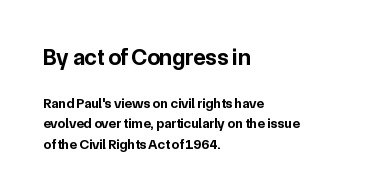
Line starts are locked; line ends wander. Each glyph is drawn with heavy, bold strokes. Two sizes are in play, and the larger belongs to the first block. Glance below the letters and you will spot only blank space.
